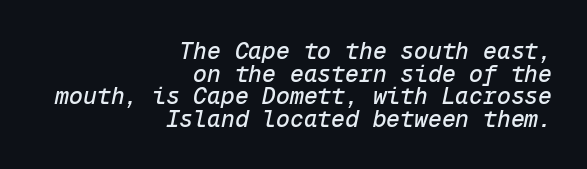
{"italic": "yes", "lean": "right", "slant_degrees": 12, "underline": "no", "align": "right", "line_spacing": "tight", "line_spacing_ratio": 0.98, "letter_spacing": "normal", "letter_spacing_em": 0.0, "glyph_px": 23}
